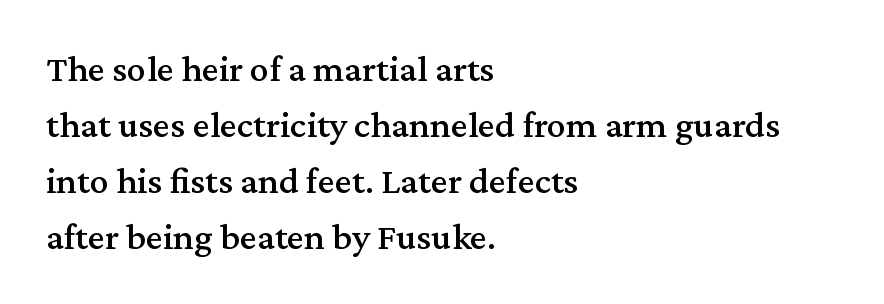
Q: Is the text italic (slanted)? A: No, it is upright.
Q: Is the typeface a serif or a sans-serif typeface? A: Serif.
Q: Is the text underlined? A: No.
Q: How is the paragraph aligned? A: Left-aligned.
Q: Is the spacing between letters normal or unusually wide? A: Normal.
Q: Is the spacing between lines tight, normal or loose? A: Normal.
Q: Width (condensed, normal, or wide)? A: Normal.
Q: Stroke contrast? A: Medium.
Q: x-height? A: Medium.
Q: Monospaced? A: No.
